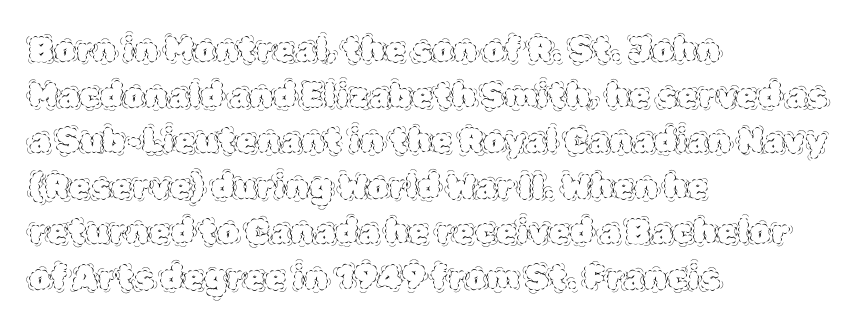
{"italic": "no", "bold": "no", "weight": "thin", "width": "normal", "x_height": "large", "monospaced": "no", "underline": "no", "align": "left", "line_spacing": "normal", "line_spacing_ratio": 1.34, "letter_spacing": "normal", "letter_spacing_em": 0.0, "glyph_px": 34}
